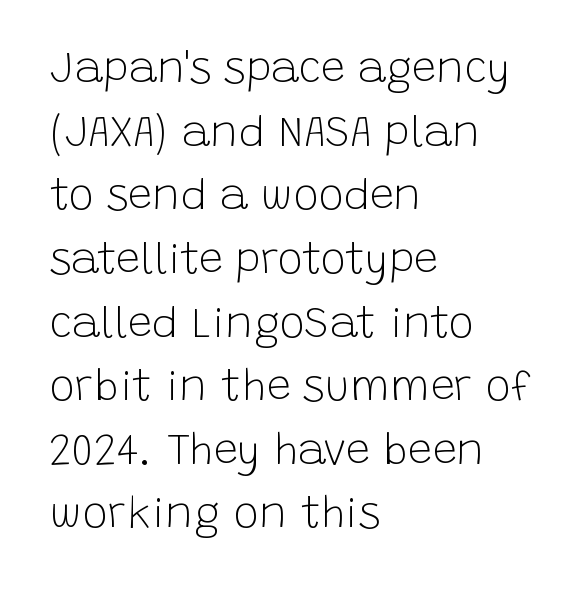
No chunkiness to these letters — they're not bold. What stands out about the letter spacing? Nothing — it is the standard amount. Classification — sans serif. Every stem runs plumb, perpendicular to the baseline. The line-height multiplier appears to be the usual default.
